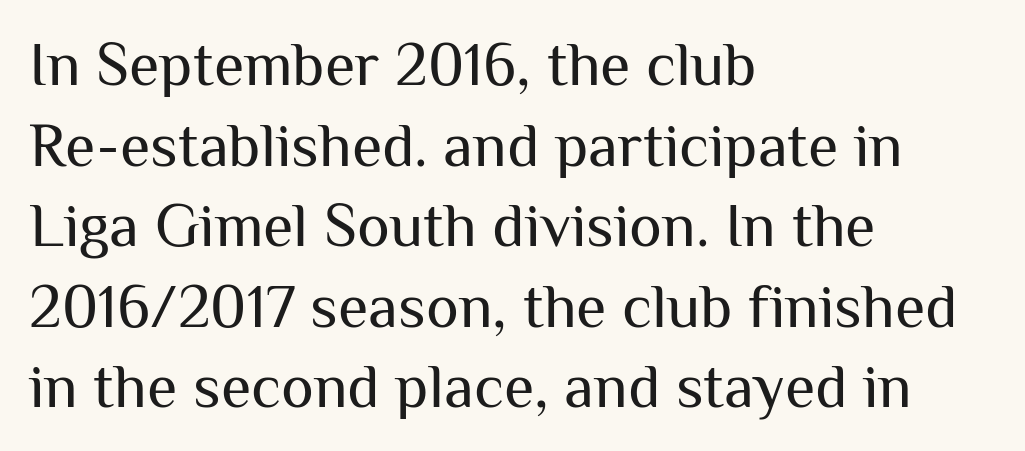
{"serif": "no", "italic": "no", "bold": "no", "weight": "regular", "width": "normal", "stroke_contrast": "medium", "x_height": "medium", "monospaced": "no", "underline": "no", "align": "left", "line_spacing": "normal", "line_spacing_ratio": 1.3, "letter_spacing": "normal", "letter_spacing_em": 0.0, "glyph_px": 62}
